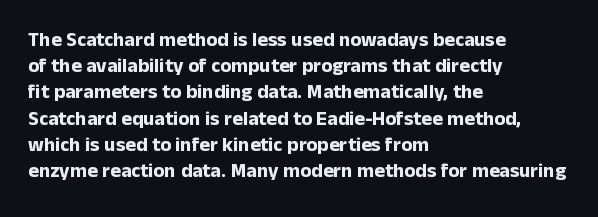
{"italic": "no", "bold": "yes", "underline": "no", "align": "left", "line_spacing": "normal", "line_spacing_ratio": 1.31, "letter_spacing": "normal", "letter_spacing_em": 0.0, "glyph_px": 20}
